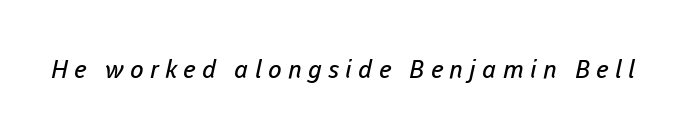
The image shows 25 px text type; set unusually wide letter spacing (+0.25 em), not underlined.
